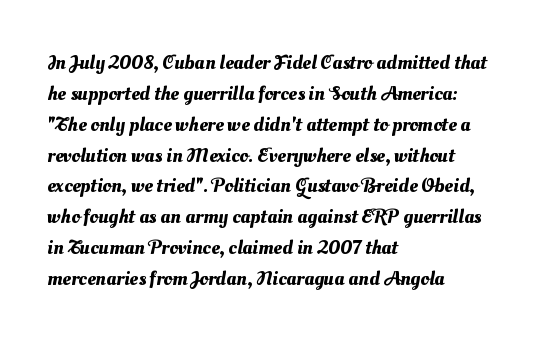
{"underline": "no", "align": "left", "line_spacing": "normal", "line_spacing_ratio": 1.47, "letter_spacing": "normal", "letter_spacing_em": 0.0, "glyph_px": 21}
